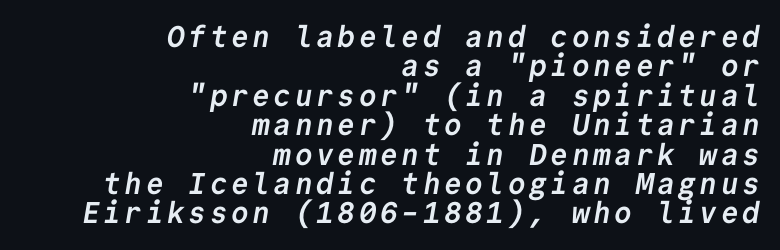
Serifs: no, the terminals of the letterforms are clean. The rendering uses typewriter-style spacing with identical character cells. The font is running at its bold setting. A typesetter would call this leading minimal, almost set solid. Plain, unruled lines of type.
